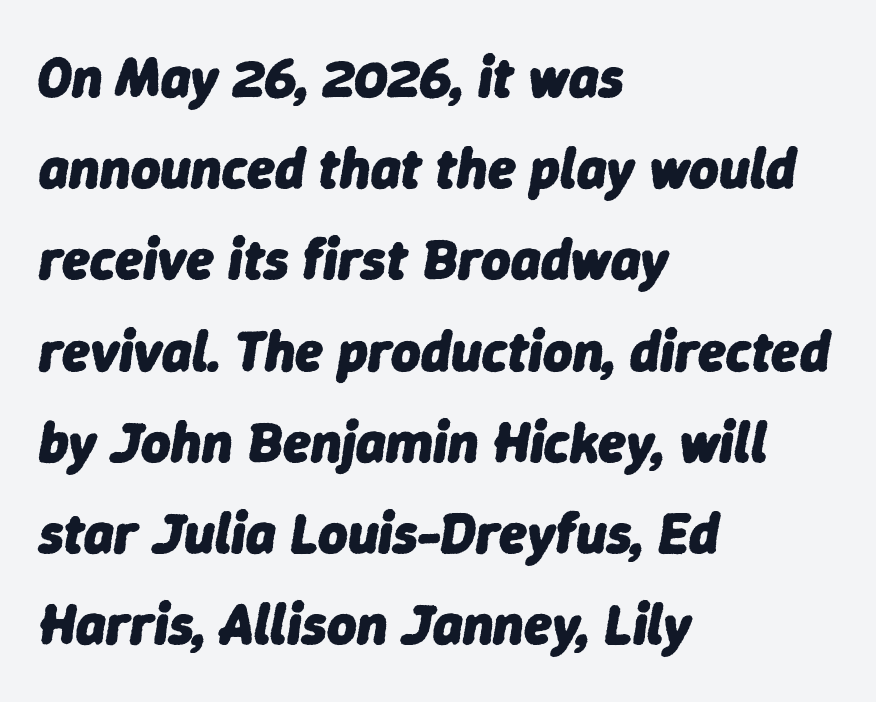
{"italic": "yes", "lean": "right", "slant_degrees": 9, "bold": "yes", "weight": "heavy", "width": "normal", "stroke_contrast": "low", "x_height": "medium", "monospaced": "no", "underline": "no", "align": "left", "line_spacing": "normal", "line_spacing_ratio": 1.6, "letter_spacing": "normal", "letter_spacing_em": 0.0, "glyph_px": 57}
